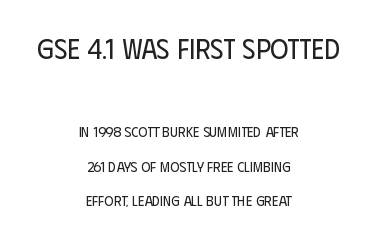
The zone under the glyphs is completely vacant. Proportional: the letters do not fall into vertical columns. Default kerning and tracking; the words read as compact shapes. Here the first block reads like a headline and the second like body copy. Posture: vertical. Stems here are at most as thick as an everyday book face.
